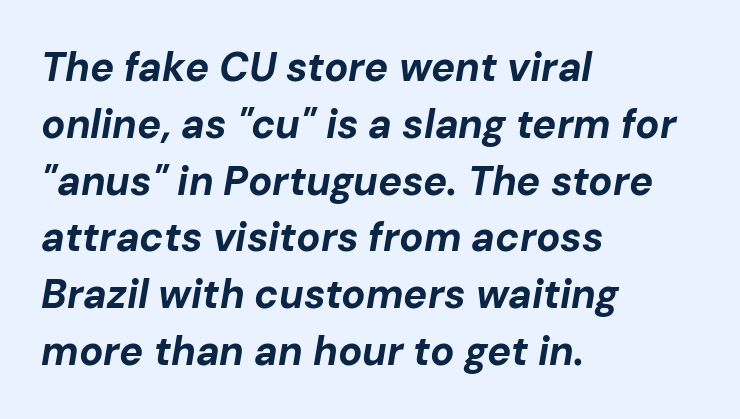
{"italic": "yes", "lean": "right", "slant_degrees": 10, "bold": "yes", "weight": "bold", "width": "normal", "stroke_contrast": "low", "x_height": "medium", "monospaced": "no", "underline": "no", "align": "left", "line_spacing": "normal", "line_spacing_ratio": 1.42, "letter_spacing": "normal", "letter_spacing_em": 0.0, "glyph_px": 40}
